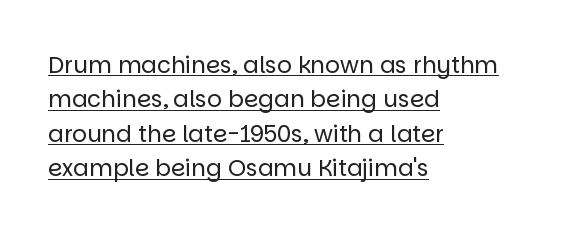
{"italic": "no", "bold": "no", "underline": "yes", "align": "left", "line_spacing": "normal", "line_spacing_ratio": 1.5, "letter_spacing": "normal", "letter_spacing_em": 0.0, "glyph_px": 23}
